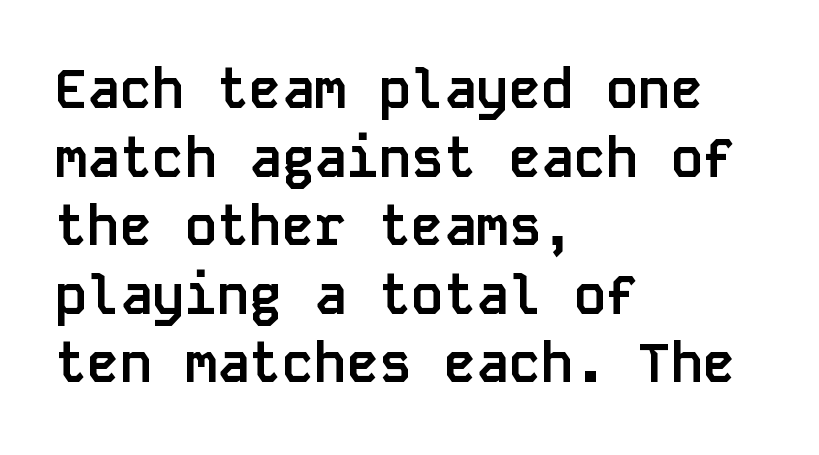
Alignment: flush left. Tall strokes in this sample are plumb rather than angled. What's the leading like? Ordinary, nothing unusual. Nope, no serifs anywhere on these letters. Heavy, bold letterforms. The foot of each line stays bare and open.
